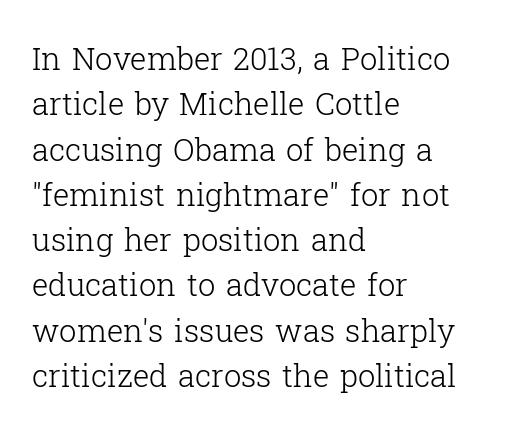
Q: Is the text bold? A: No.
Q: Is the text italic (slanted)? A: No, it is upright.
Q: Is the typeface a serif or a sans-serif typeface? A: Serif.
Q: Is the text underlined? A: No.
Q: How is the paragraph aligned? A: Left-aligned.
Q: Is the spacing between letters normal or unusually wide? A: Normal.
Q: Is the spacing between lines tight, normal or loose? A: Normal.
Q: Width (condensed, normal, or wide)? A: Normal.
Q: Stroke contrast? A: Low.
Q: x-height? A: Medium.
Q: Monospaced? A: No.
